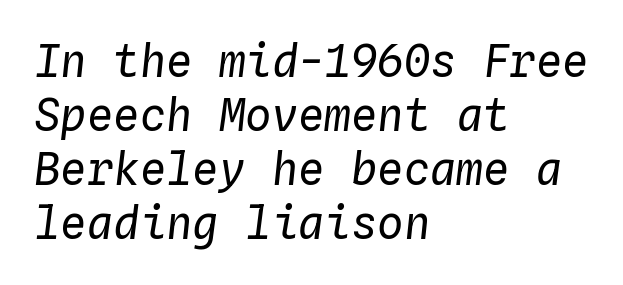
No word sits above an underline. Observe the ordinary spacing: letters are neighbours, not strangers. Short and long lines alike share a common starting point at left. Each letter, wide or thin by design, is forced into the same width here. Quick note: italic.
